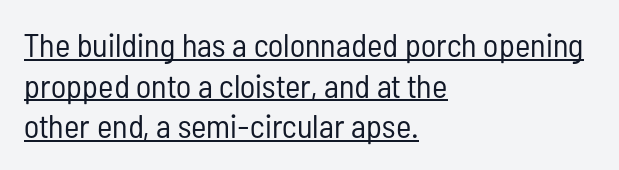
This is roman type, the default non-slanted kind. Nothing heavy about these letters — not bold at all. Is the letter spacing exaggerated? No — it looks like the ordinary default. Left-aligned paragraph, ragged on the right. Note the varied advance widths — an 'i' is clearly narrower than an 'm'. The rendered words wear a rule along their underside.
